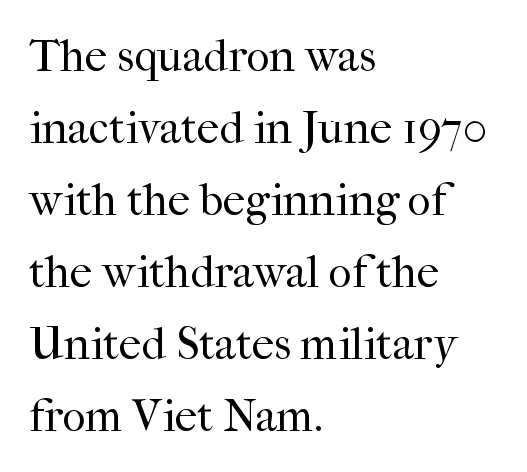
Q: Is the text bold? A: No.
Q: Is the text italic (slanted)? A: No, it is upright.
Q: Is the typeface a serif or a sans-serif typeface? A: Serif.
Q: Is the text underlined? A: No.
Q: How is the paragraph aligned? A: Left-aligned.
Q: Is the spacing between letters normal or unusually wide? A: Normal.
Q: Is the spacing between lines tight, normal or loose? A: Normal.
Q: Width (condensed, normal, or wide)? A: Normal.
Q: Stroke contrast? A: High.
Q: x-height? A: Medium.
Q: Monospaced? A: No.
